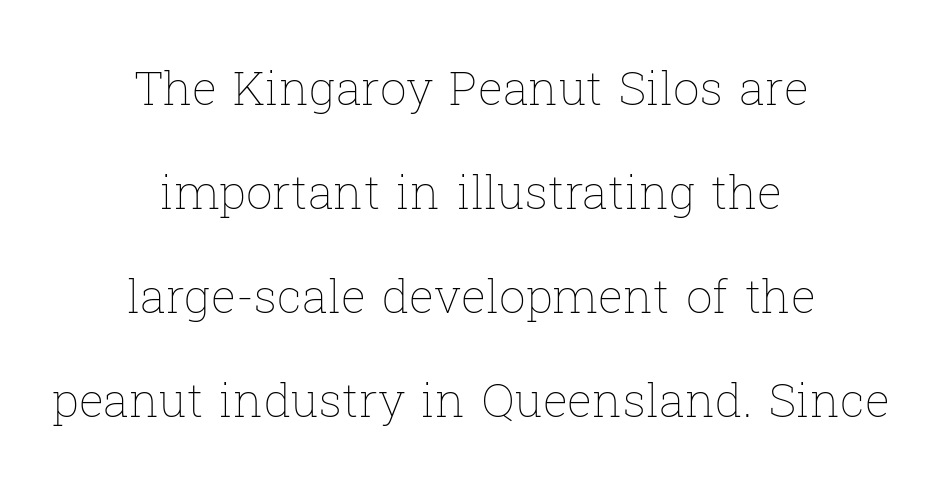
The image shows 47 px thin type, upright; set centered, loose line spacing (2.21x), normal letter spacing, not underlined; low stroke contrast and a medium x-height.
